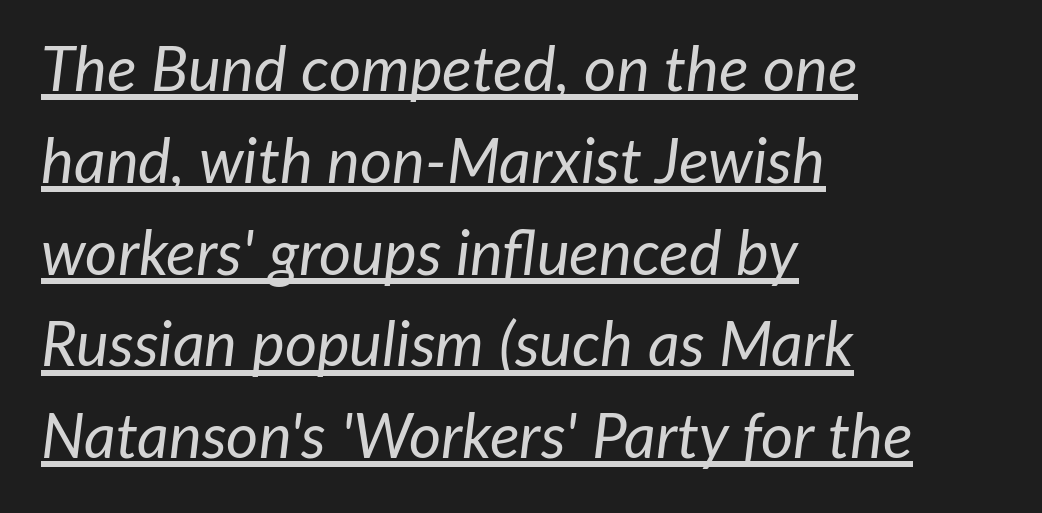
The image shows 62 px regular-weight type, italic (leaning right); set left-aligned, normal line spacing (1.48x), normal letter spacing, underlined; low stroke contrast and a medium x-height.
